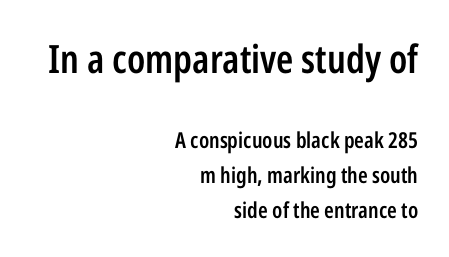
Q: Is the text bold? A: Semi-bold.
Q: Is the text italic (slanted)? A: No, it is upright.
Q: Is the typeface a serif or a sans-serif typeface? A: Sans-serif.
Q: Is the text underlined? A: No.
Q: How is the paragraph aligned? A: Right-aligned.
Q: Is the spacing between letters normal or unusually wide? A: Normal.
Q: Is the spacing between lines tight, normal or loose? A: Normal.
Q: Which block of text is set in a larger size, the first (top) or the second (bottom)? A: The first (top) one.
Q: Width (condensed, normal, or wide)? A: Condensed.
Q: Stroke contrast? A: Low.
Q: x-height? A: Medium.
Q: Monospaced? A: No.
